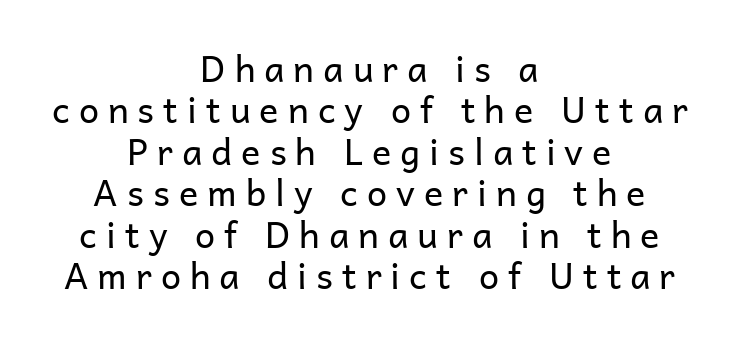
Both edges are ragged and mirror each other, which tells us the setting is centered. Posture: upright roman. The letters carry no serifs — their stems end cleanly without finishing strokes. Letters have the restrained weight of plain body copy at most.
